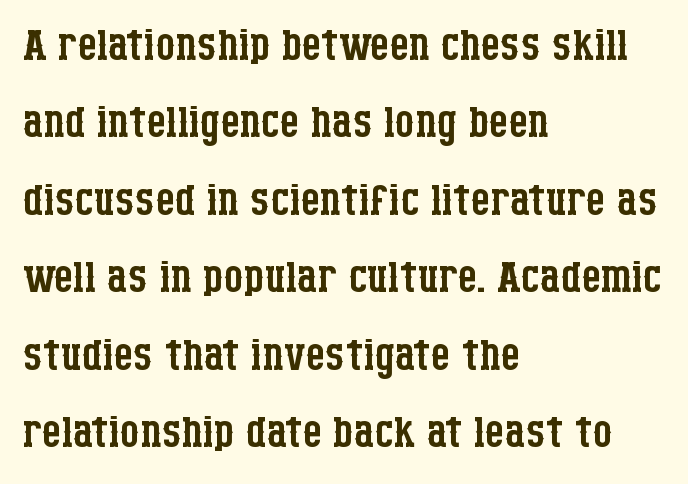
The type family on display is of the serif kind. The designer left line spacing at the default. Do the characters align in a grid? No, the font is proportional. Is there any slant? The stems are plumb. The zone under the glyphs is completely vacant.
